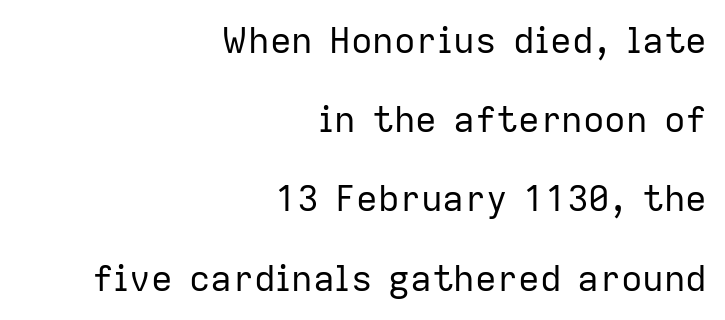
Nope, not italic — everything's standing straight. Regarding serifs, this sample does without them. The rag falls on the left side of this text block. The letterforms sit shoulder to shoulder at normal distance. The leading is generous, giving the passage an open texture.
